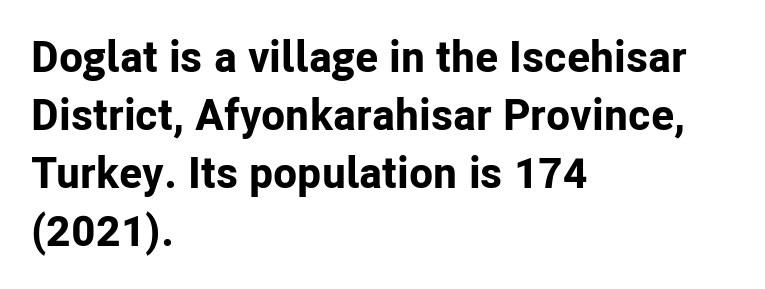
Q: Is the text bold? A: Yes.
Q: Is the text italic (slanted)? A: No, it is upright.
Q: Is the typeface a serif or a sans-serif typeface? A: Sans-serif.
Q: Is the text underlined? A: No.
Q: How is the paragraph aligned? A: Left-aligned.
Q: Is the spacing between letters normal or unusually wide? A: Normal.
Q: Is the spacing between lines tight, normal or loose? A: Normal.
Q: Width (condensed, normal, or wide)? A: Normal.
Q: Stroke contrast? A: Low.
Q: x-height? A: Medium.
Q: Monospaced? A: No.
